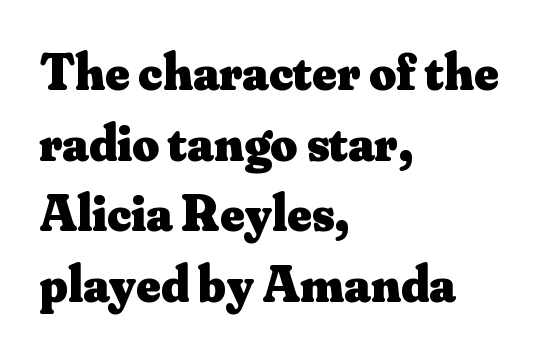
How heavy is the stroke? Heavy — this is a bold. Leftover space on each line is placed entirely after the last word. The type is set solid horizontally, with unmodified tracking. Does the type have serifs? Yes, each stem ends in a small foot.
